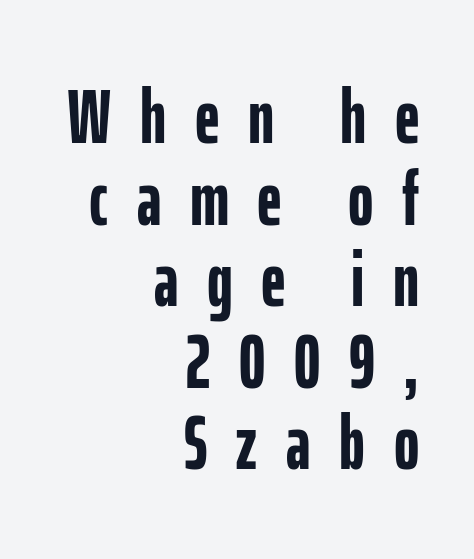
Horizontal alignment here is rightward, an uncommon choice for prose. Has an underline been added? It has not. Is the type bold? Yes — the strokes are clearly thick and heavy. The rendering uses natural spacing where letterforms have individual widths. Words appear elongated and porous because spacing is wide.
